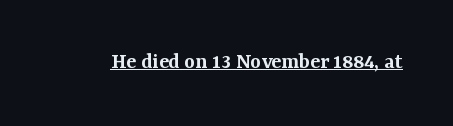
A typesetter would call this zero additional tracking. The rendered words wear a rule along their underside. Every character sits straight up, as roman type does. Typesetter's note: demi weight, one step under bold.
